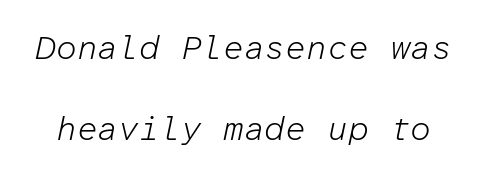
The image shows 33 px light type, italic (leaning right), monospaced; set loose line spacing (2.45x), normal letter spacing, not underlined; low stroke contrast and a medium x-height.
